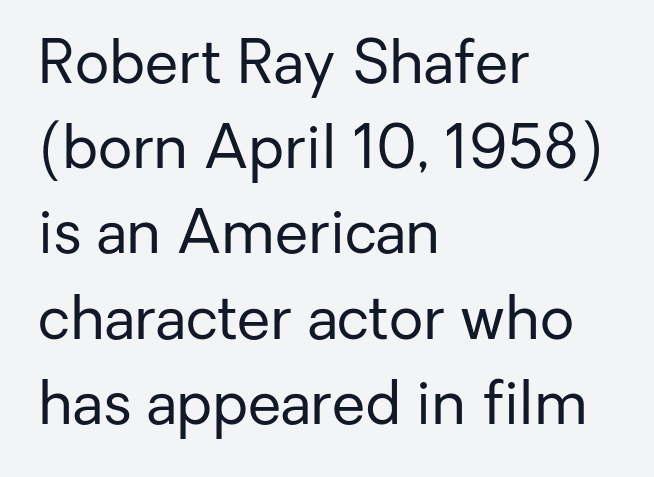
{"serif": "no", "italic": "no", "bold": "no", "weight": "regular", "width": "normal", "stroke_contrast": "low", "x_height": "medium", "monospaced": "no", "underline": "no", "align": "left", "line_spacing": "normal", "line_spacing_ratio": 1.42, "letter_spacing": "normal", "letter_spacing_em": 0.0, "glyph_px": 60}
